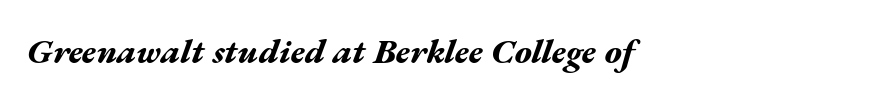
Looking at the ascenders, they clearly lean. Compared with a centered layout, this one pins lines to the left instead. The letters advance in unequal steps, a hallmark of proportional type. In terms of weight, the rendering is a true, heavy bold.
